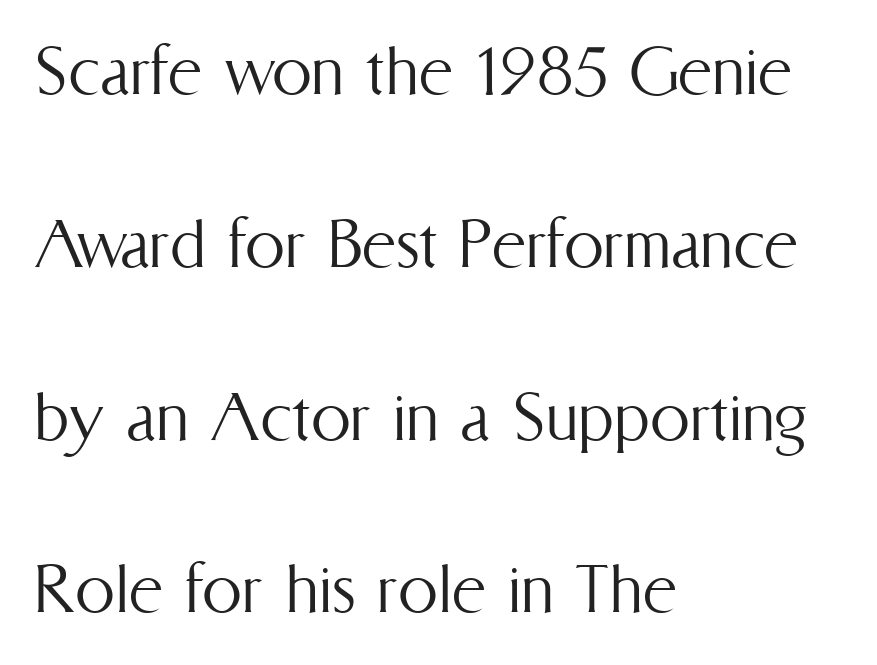
{"italic": "no", "bold": "no", "weight": "light", "width": "condensed", "stroke_contrast": "medium", "x_height": "medium", "monospaced": "no", "underline": "no", "align": "left", "line_spacing": "loose", "line_spacing_ratio": 2.16, "letter_spacing": "normal", "letter_spacing_em": 0.0, "glyph_px": 80}
